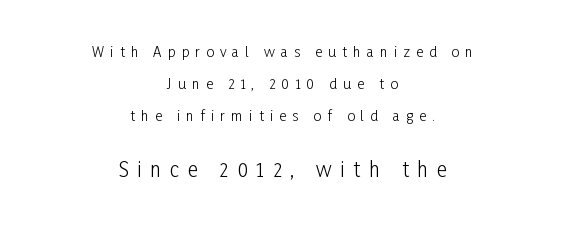
The rendering inserts visible extra space after every character. No word sits above an underline. Notice how the passage keeps no hard edge, just a central spine. This is the regular roman posture of the typeface.
